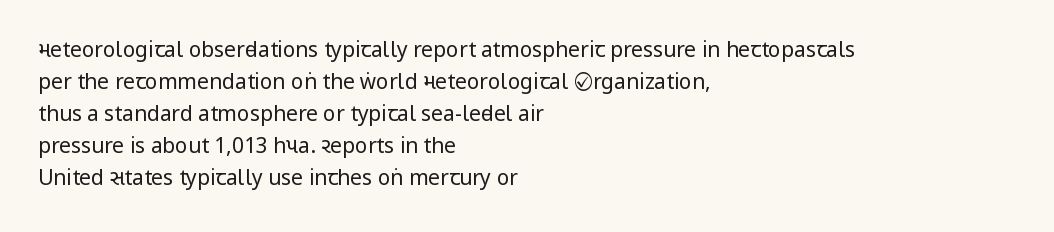
The image shows 21 px text type, upright; set left-aligned, normal line spacing (1.52x), normal letter spacing, not underlined.
